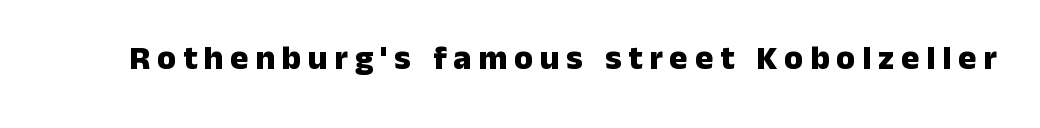
The image shows 34 px heavy sans-serif type, upright; set unusually wide letter spacing (+0.2 em), not underlined; low stroke contrast and a medium x-height.
